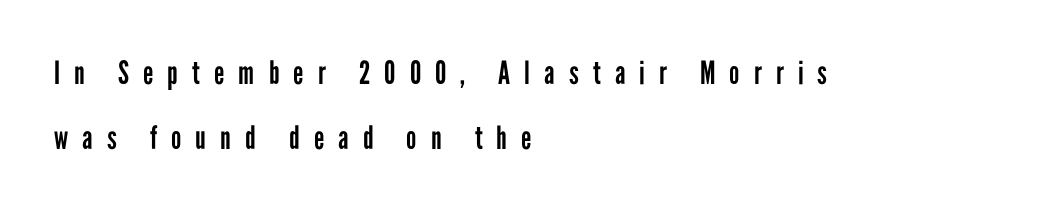
{"serif": "no", "italic": "no", "bold": "no", "weight": "regular", "width": "condensed", "stroke_contrast": "low", "x_height": "medium", "monospaced": "no", "underline": "no", "align": "left", "line_spacing": "loose", "line_spacing_ratio": 2.03, "letter_spacing": "wide", "letter_spacing_em": 0.44, "glyph_px": 32}
